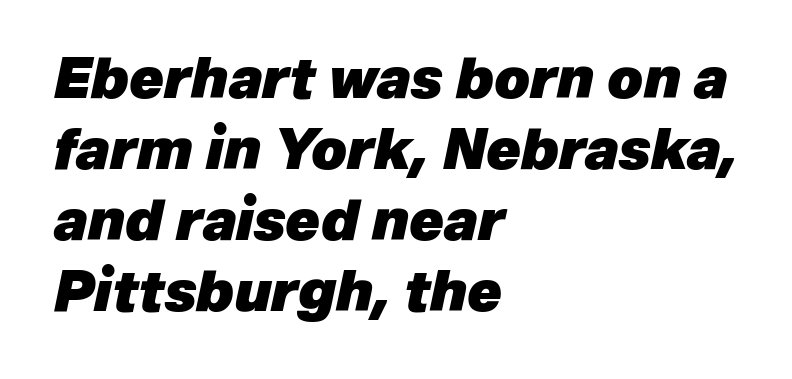
{"italic": "yes", "lean": "right", "slant_degrees": 12, "bold": "yes", "weight": "heavy", "width": "normal", "stroke_contrast": "low", "x_height": "medium", "monospaced": "no", "underline": "no", "align": "left", "line_spacing": "normal", "line_spacing_ratio": 1.27, "letter_spacing": "normal", "letter_spacing_em": 0.0, "glyph_px": 56}
